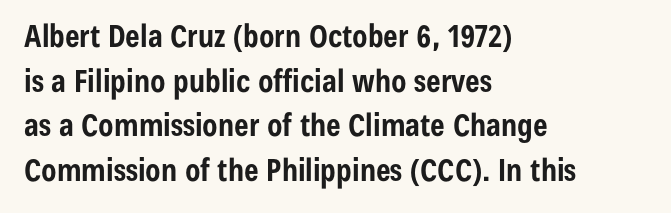
Q: Is the text bold? A: Yes.
Q: Is the text italic (slanted)? A: No, it is upright.
Q: Is the typeface a serif or a sans-serif typeface? A: Sans-serif.
Q: Is the text underlined? A: No.
Q: How is the paragraph aligned? A: Left-aligned.
Q: Is the spacing between letters normal or unusually wide? A: Normal.
Q: Is the spacing between lines tight, normal or loose? A: Normal.
Q: Width (condensed, normal, or wide)? A: Condensed.
Q: Stroke contrast? A: Low.
Q: x-height? A: Medium.
Q: Monospaced? A: No.
